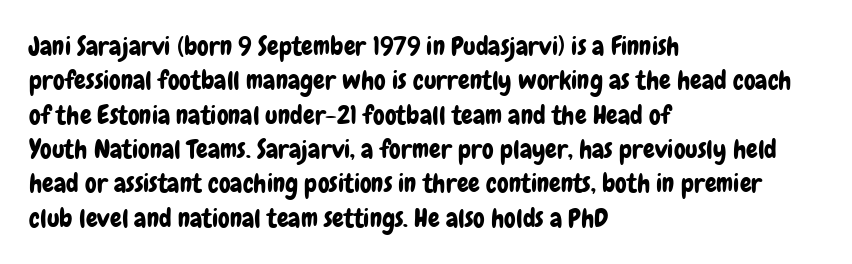
Q: Is the text italic (slanted)? A: No, it is upright.
Q: Is the text underlined? A: No.
Q: How is the paragraph aligned? A: Left-aligned.
Q: Is the spacing between letters normal or unusually wide? A: Normal.
Q: Is the spacing between lines tight, normal or loose? A: Normal.
